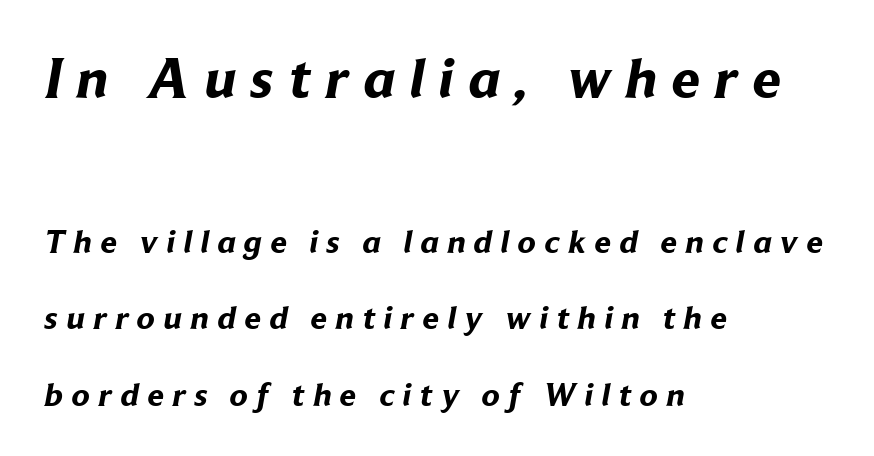
{"serif": "no", "bold": "yes", "weight": "bold", "width": "normal", "stroke_contrast": "low", "x_height": "medium", "monospaced": "no", "underline": "no", "align": "left", "line_spacing": "loose", "line_spacing_ratio": 2.32, "letter_spacing": "wide", "letter_spacing_em": 0.26, "larger_block": "first", "size_ratio": 1.73, "glyph_px": 57}
